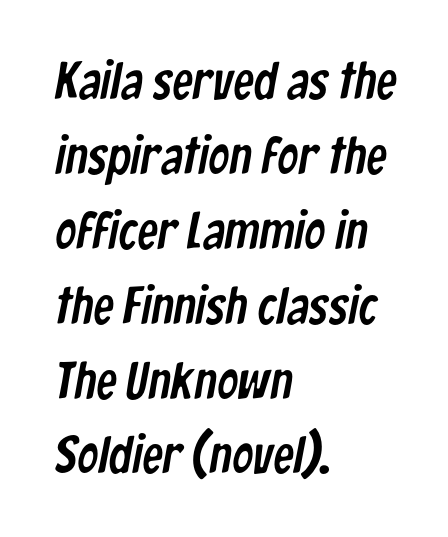
{"serif": "no", "width": "condensed", "stroke_contrast": "low", "x_height": "medium", "monospaced": "no", "underline": "no", "align": "left", "line_spacing": "normal", "line_spacing_ratio": 1.44, "letter_spacing": "normal", "letter_spacing_em": 0.0, "glyph_px": 52}
